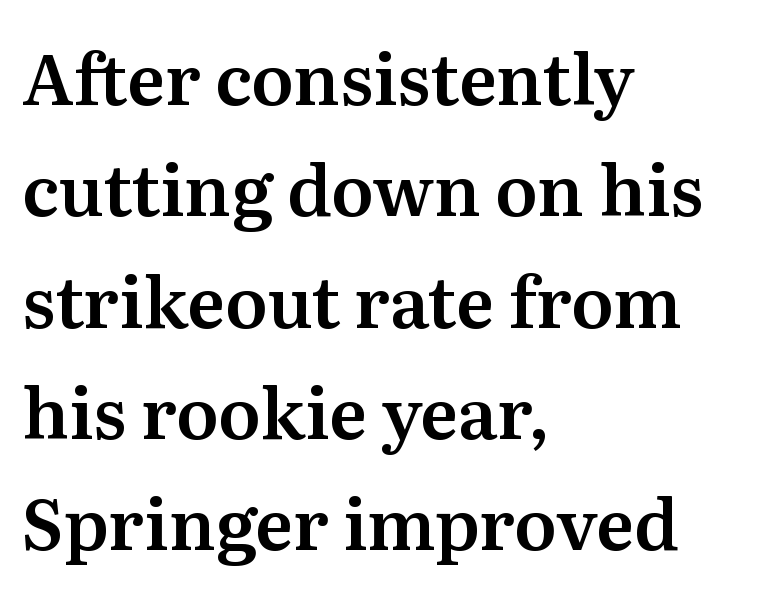
{"serif": "yes", "italic": "no", "width": "normal", "stroke_contrast": "medium", "x_height": "medium", "monospaced": "no", "underline": "no", "align": "left", "line_spacing": "normal", "line_spacing_ratio": 1.59, "letter_spacing": "normal", "letter_spacing_em": 0.0, "glyph_px": 70}
